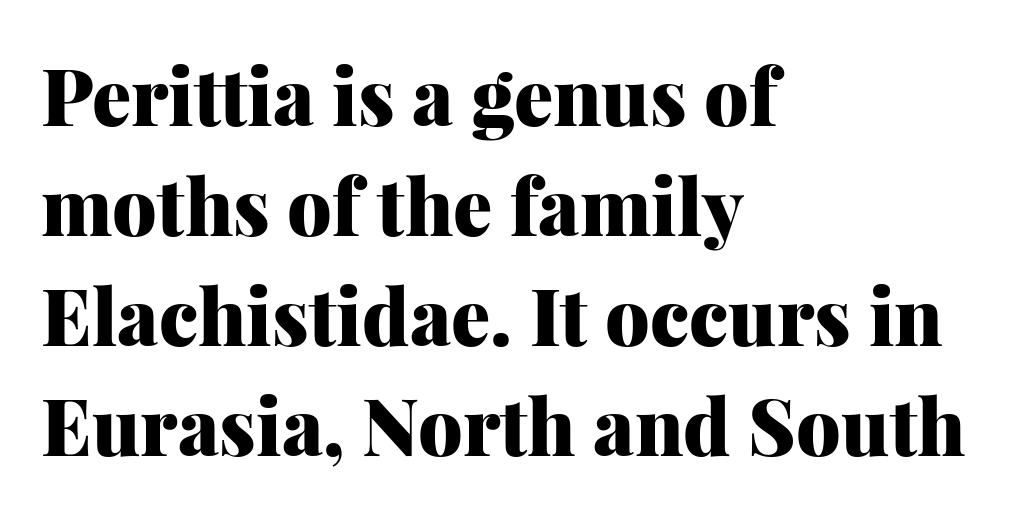
{"serif": "yes", "italic": "no", "bold": "yes", "weight": "heavy", "width": "normal", "stroke_contrast": "medium", "x_height": "medium", "monospaced": "no", "underline": "no", "align": "left", "line_spacing": "normal", "line_spacing_ratio": 1.41, "letter_spacing": "normal", "letter_spacing_em": 0.0, "glyph_px": 78}
